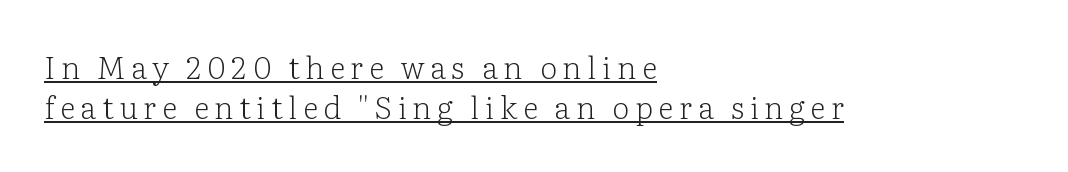
{"serif": "yes", "italic": "no", "bold": "no", "weight": "light", "width": "normal", "stroke_contrast": "low", "x_height": "medium", "monospaced": "no", "underline": "yes", "align": "left", "line_spacing": "normal", "line_spacing_ratio": 1.28, "glyph_px": 31}
